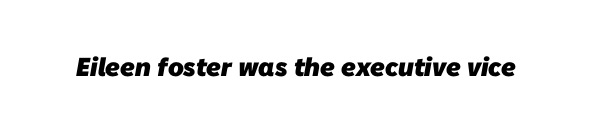
Set as a true bold cut, around the 700 mark. No word sits above an underline. Nothing unusual about the tracking: characters are spaced as the font intends.
